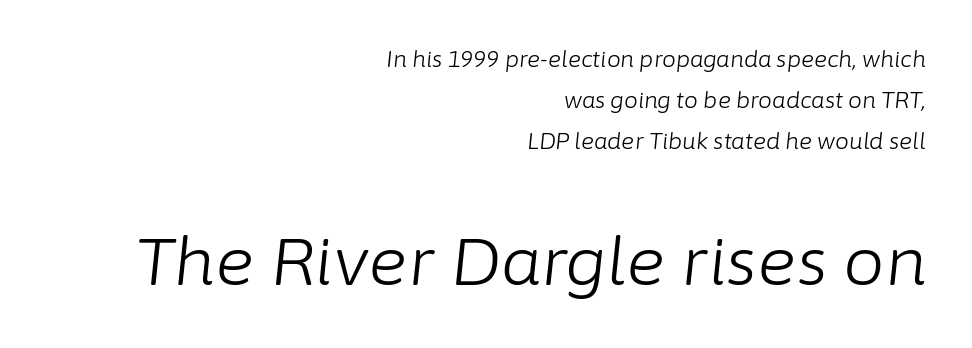
The image shows 66 px light type, italic (leaning right); set right-aligned, line spacing 1.86x, normal letter spacing, not underlined; the second (bottom) block is 3.0x larger; low stroke contrast and a medium x-height.
